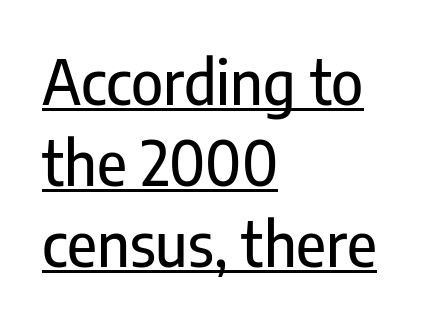
{"serif": "no", "italic": "no", "width": "condensed", "stroke_contrast": "low", "x_height": "medium", "monospaced": "no", "underline": "yes", "align": "left", "line_spacing": "normal", "line_spacing_ratio": 1.33, "letter_spacing": "normal", "letter_spacing_em": 0.0, "glyph_px": 61}
